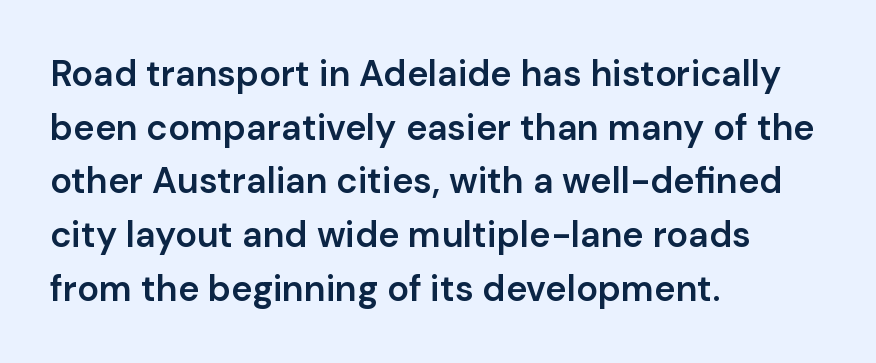
Q: Is the text bold? A: Semi-bold.
Q: Is the text italic (slanted)? A: No, it is upright.
Q: Is the typeface a serif or a sans-serif typeface? A: Sans-serif.
Q: Is the text underlined? A: No.
Q: How is the paragraph aligned? A: Left-aligned.
Q: Is the spacing between letters normal or unusually wide? A: Normal.
Q: Is the spacing between lines tight, normal or loose? A: Normal.
Q: Width (condensed, normal, or wide)? A: Normal.
Q: Stroke contrast? A: Low.
Q: x-height? A: Medium.
Q: Monospaced? A: No.
